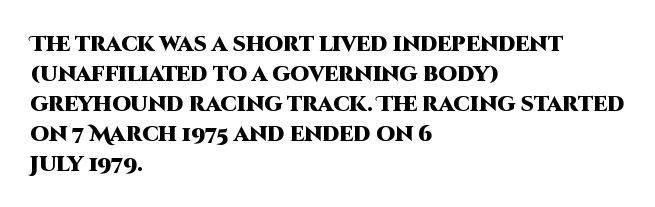
Q: Is the text bold? A: Yes.
Q: Is the text italic (slanted)? A: No, it is upright.
Q: Is the text underlined? A: No.
Q: How is the paragraph aligned? A: Left-aligned.
Q: Is the spacing between letters normal or unusually wide? A: Normal.
Q: Is the spacing between lines tight, normal or loose? A: Normal.
